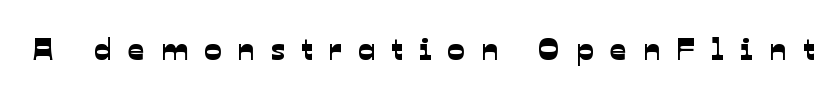
The image shows 32 px sans-serif type; set unusually wide letter spacing (+0.5 em), not underlined; low stroke contrast and a medium x-height.
